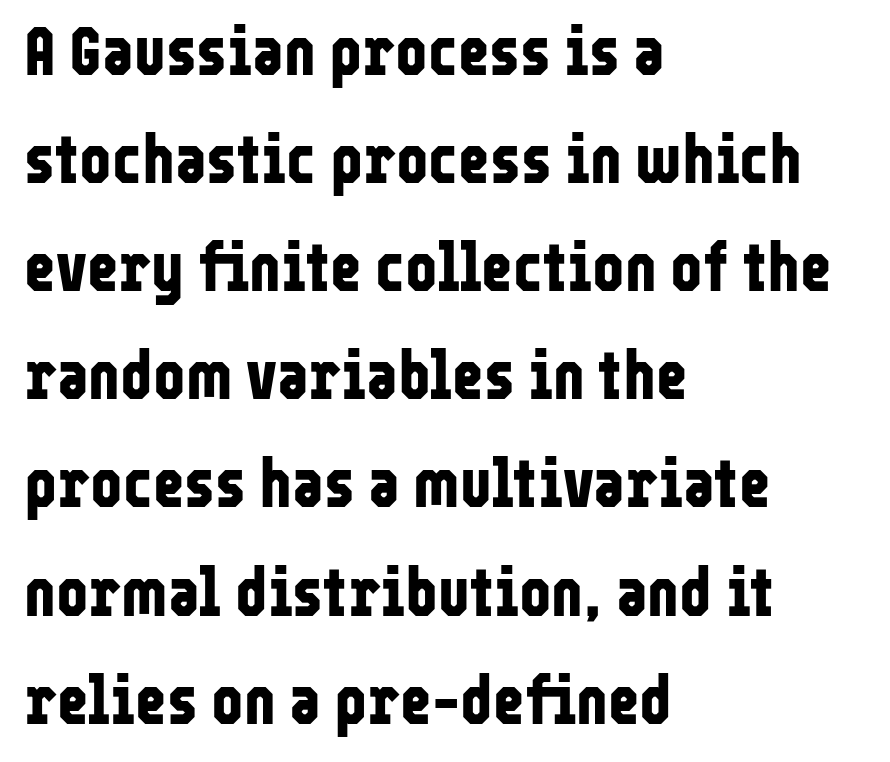
The image shows 68 px bold, condensed sans-serif type, upright; set left-aligned, normal line spacing (1.59x), normal letter spacing, not underlined; low stroke contrast and a medium x-height.
